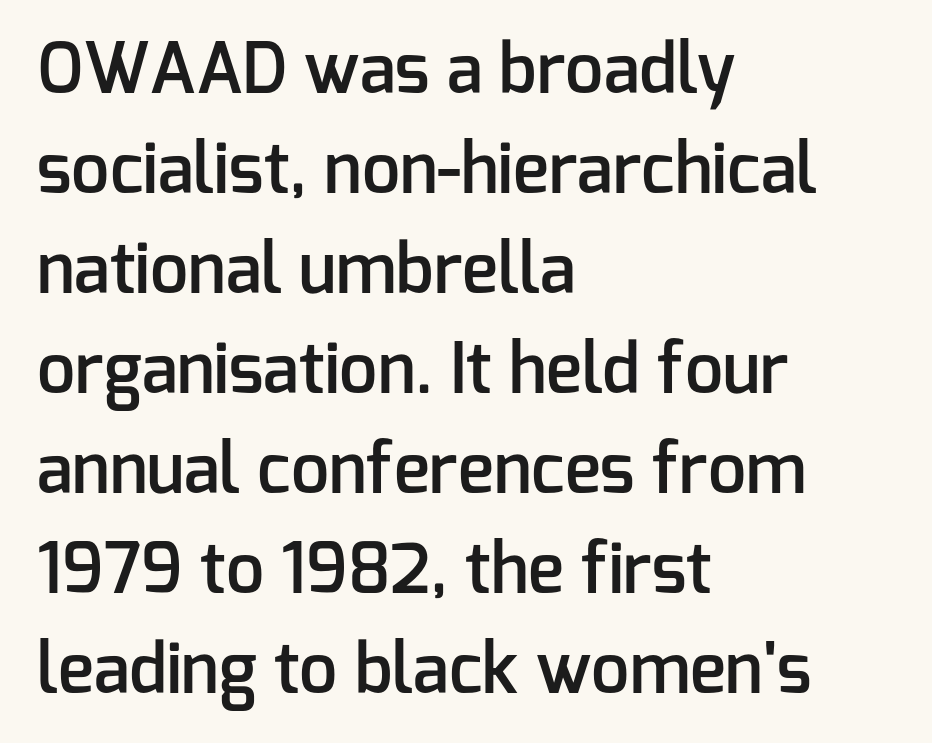
Q: Is the text bold? A: Semi-bold.
Q: Is the text italic (slanted)? A: No, it is upright.
Q: Is the typeface a serif or a sans-serif typeface? A: Sans-serif.
Q: Is the text underlined? A: No.
Q: How is the paragraph aligned? A: Left-aligned.
Q: Is the spacing between letters normal or unusually wide? A: Normal.
Q: Is the spacing between lines tight, normal or loose? A: Normal.
Q: Width (condensed, normal, or wide)? A: Normal.
Q: Stroke contrast? A: Low.
Q: x-height? A: Medium.
Q: Monospaced? A: No.
